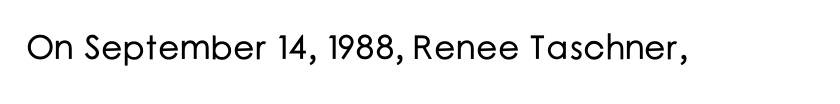
Look at the bottom of the vertical strokes: they stop flat, with no serifs. Just letters on the line, the space beneath them empty. A typesetter would call this proportional, since set widths differ per character. The lettering holds an erect, upright posture throughout. The horizontal fit of the characters is conventional and even.
